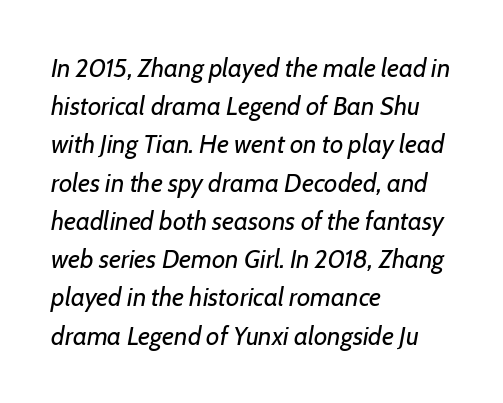
{"italic": "yes", "lean": "right", "slant_degrees": 7, "bold": "no", "underline": "no", "align": "left", "line_spacing": "normal", "line_spacing_ratio": 1.47, "letter_spacing": "normal", "letter_spacing_em": 0.0, "glyph_px": 26}
